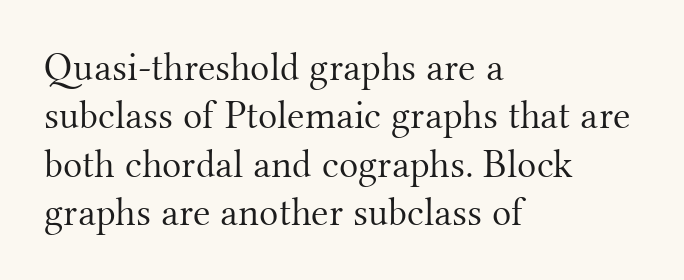
The image shows 40 px light serif type, upright; set left-aligned, line spacing 1.21x, normal letter spacing, not underlined; medium stroke contrast and a small x-height.
